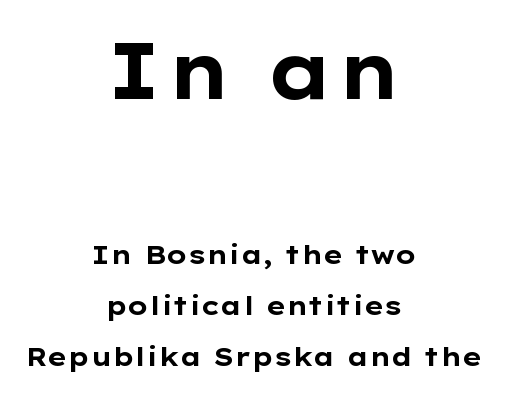
The image shows 79 px bold, wide sans-serif type, upright; set centered, loose line spacing (1.96x), normal letter spacing, not underlined; the first (top) block is 3.04x larger; low stroke contrast and a medium x-height.
